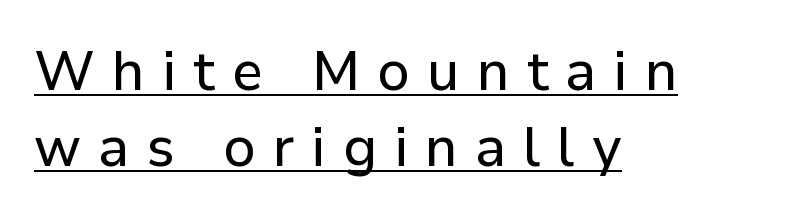
The image shows 55 px sans-serif type, upright; set left-aligned, normal line spacing (1.39x), unusually wide letter spacing (+0.31 em), underlined; low stroke contrast and a medium x-height.
